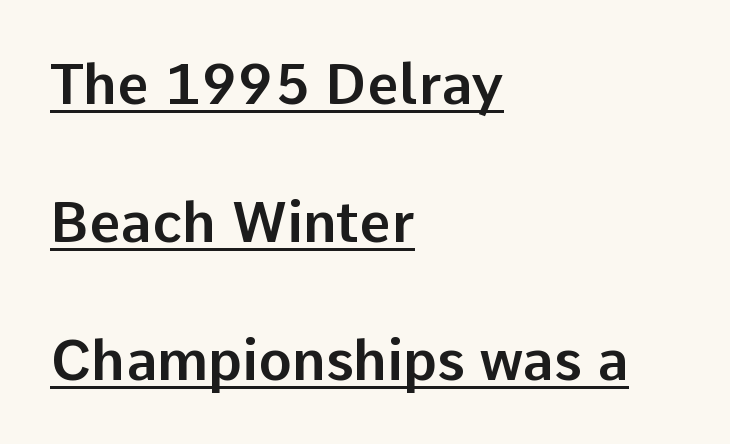
{"serif": "no", "italic": "no", "width": "normal", "stroke_contrast": "low", "x_height": "medium", "monospaced": "no", "underline": "yes", "align": "left", "line_spacing": "loose", "line_spacing_ratio": 2.46, "letter_spacing": "normal", "letter_spacing_em": 0.0, "glyph_px": 56}
